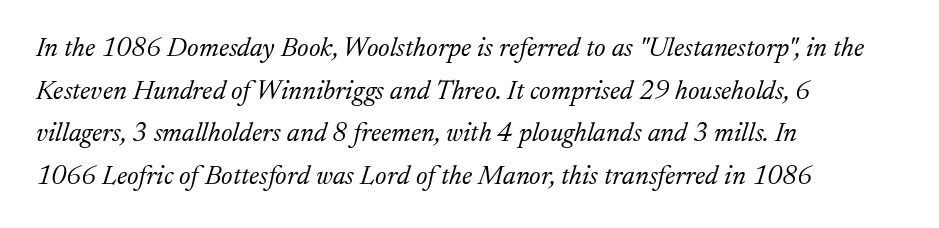
{"italic": "yes", "lean": "right", "slant_degrees": 17, "bold": "no", "underline": "no", "align": "left", "line_spacing": "normal", "line_spacing_ratio": 1.58, "letter_spacing": "normal", "letter_spacing_em": 0.0, "glyph_px": 27}
